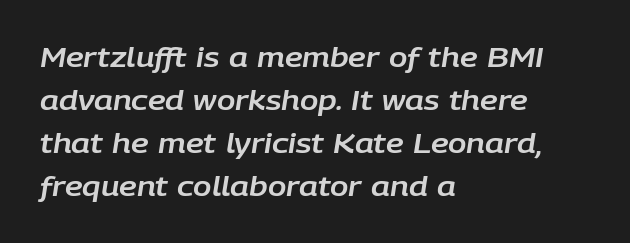
Descender tails drop into unmarked territory. This rendering leaves character spacing at its baseline value. Which margin do the lines hug? The left one — the right edge is uneven. Leading: standard. These lines were composed using italics.
